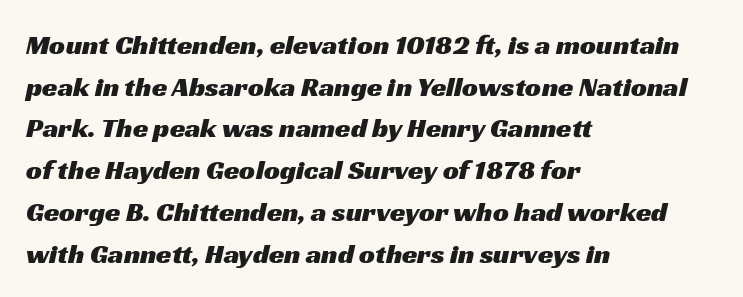
The image shows 28 px wide sans-serif type; set left-aligned, normal line spacing (1.49x), normal letter spacing, not underlined; medium stroke contrast and a medium x-height.
